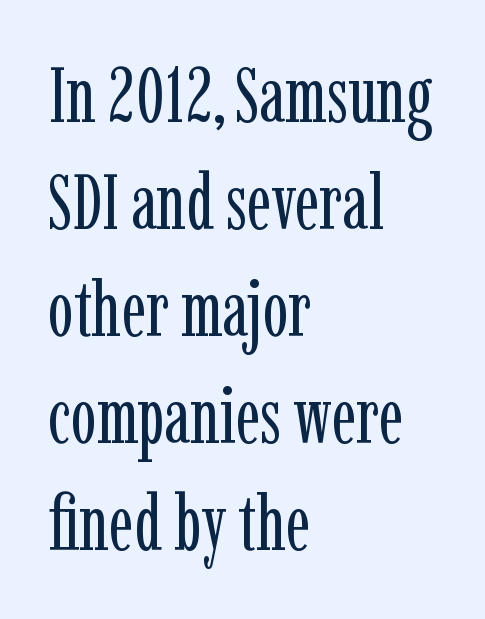
Q: Is the text bold? A: No.
Q: Is the text italic (slanted)? A: No, it is upright.
Q: Is the typeface a serif or a sans-serif typeface? A: Serif.
Q: Is the text underlined? A: No.
Q: How is the paragraph aligned? A: Left-aligned.
Q: Is the spacing between letters normal or unusually wide? A: Normal.
Q: Is the spacing between lines tight, normal or loose? A: Normal.
Q: Width (condensed, normal, or wide)? A: Condensed.
Q: Stroke contrast? A: Low.
Q: x-height? A: Medium.
Q: Monospaced? A: No.
